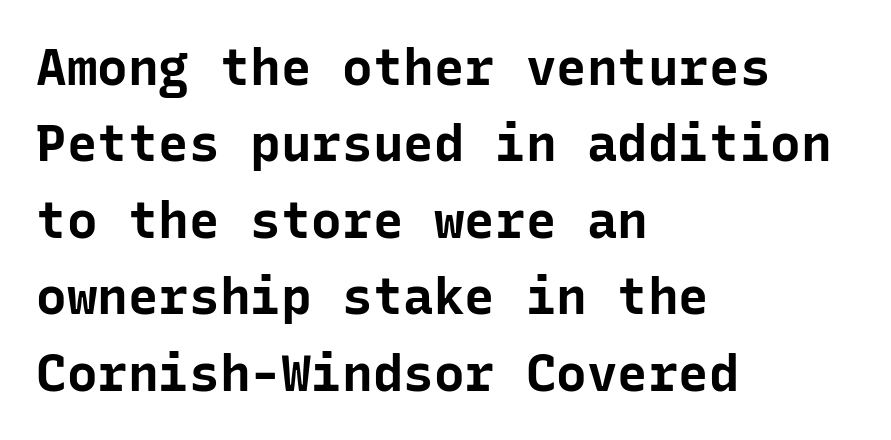
Has an underline been added? It has not. The rendering anchors every line to the left-hand side. On the weight axis this lands at bold, roughly 700. No italicization has been applied; the sample stays upright.
